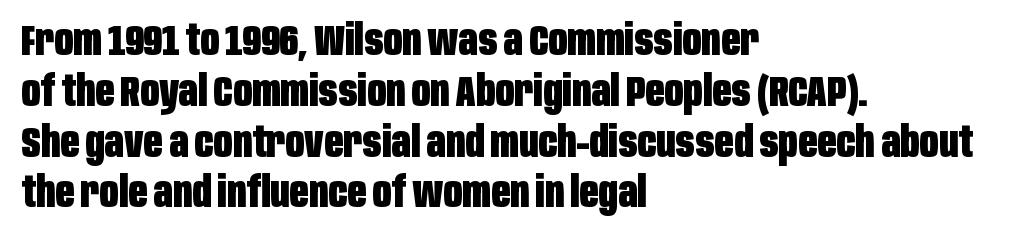
The image shows 42 px heavy, condensed sans-serif type, upright; set left-aligned, line spacing 1.21x, normal letter spacing, not underlined; low stroke contrast and a large x-height.
